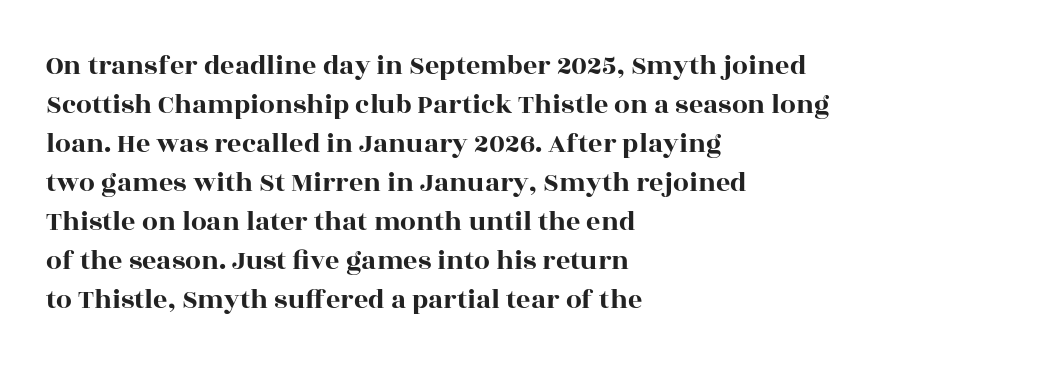
The image shows 28 px wide serif type, upright; set left-aligned, normal line spacing (1.39x), normal letter spacing, not underlined; a large x-height.
